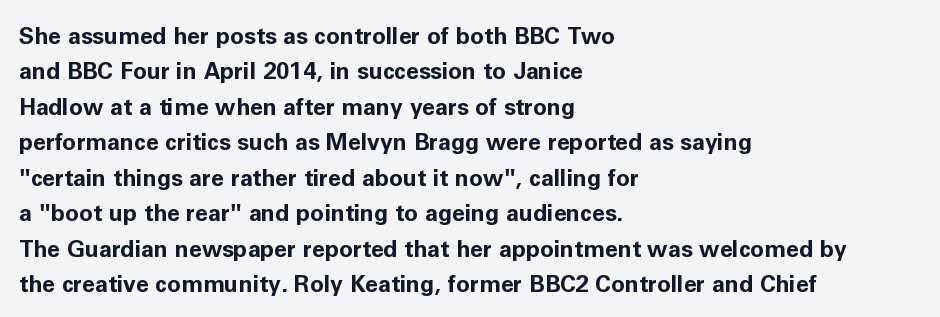
The strip under each line holds only bare page. The designer left line spacing at the default. Typeset ragged right — the left edge is the straight one. Heavy-handed strokes throughout: this text is bold.
